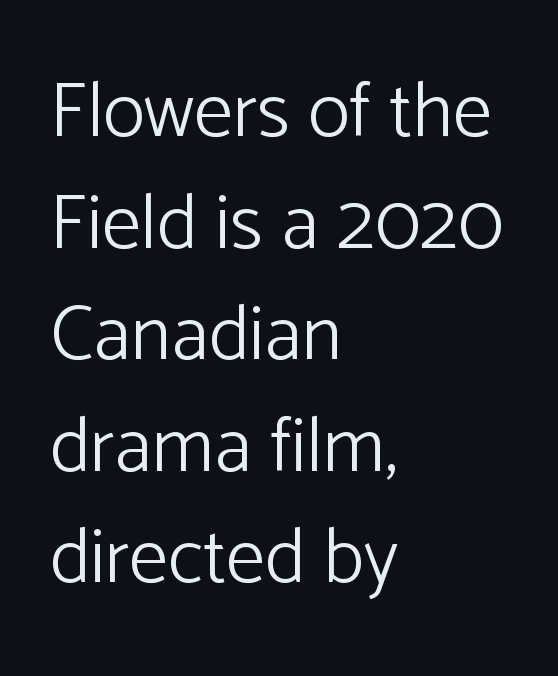
Q: Is the text bold? A: No.
Q: Is the text italic (slanted)? A: No, it is upright.
Q: Is the typeface a serif or a sans-serif typeface? A: Sans-serif.
Q: Is the text underlined? A: No.
Q: How is the paragraph aligned? A: Left-aligned.
Q: Is the spacing between letters normal or unusually wide? A: Normal.
Q: Is the spacing between lines tight, normal or loose? A: Normal.
Q: Width (condensed, normal, or wide)? A: Normal.
Q: Stroke contrast? A: Low.
Q: x-height? A: Medium.
Q: Monospaced? A: No.
